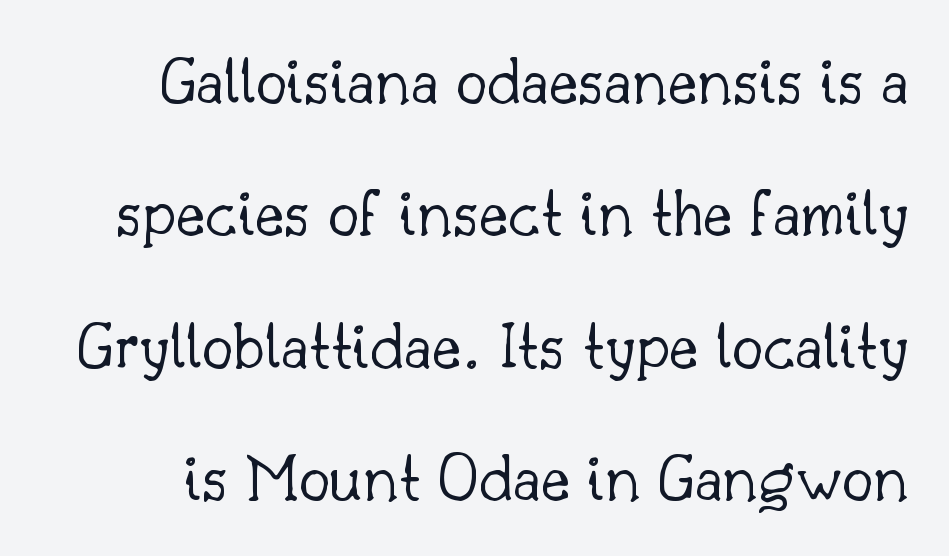
Q: Is the text bold? A: No.
Q: Is the text italic (slanted)? A: No, it is upright.
Q: Is the text underlined? A: No.
Q: Is the spacing between letters normal or unusually wide? A: Normal.
Q: Width (condensed, normal, or wide)? A: Normal.
Q: Stroke contrast? A: Low.
Q: x-height? A: Small.
Q: Monospaced? A: No.
